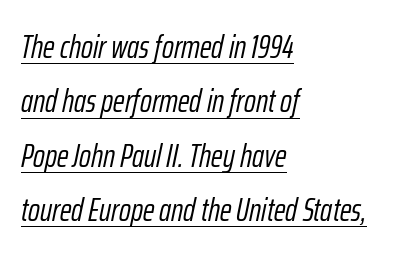
{"italic": "yes", "lean": "right", "slant_degrees": 12, "bold": "no", "weight": "light", "width": "condensed", "stroke_contrast": "low", "x_height": "medium", "monospaced": "no", "underline": "yes", "align": "left", "line_spacing": "normal", "line_spacing_ratio": 1.7, "letter_spacing": "normal", "letter_spacing_em": 0.0, "glyph_px": 32}
